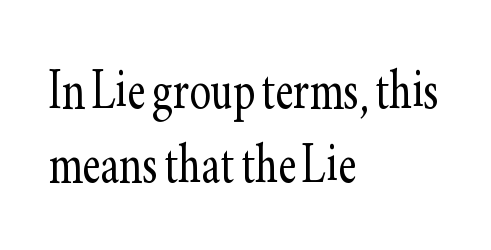
The image shows 64 px light, condensed serif type, upright; set left-aligned, line spacing 1.16x, normal letter spacing, not underlined; low stroke contrast and a small x-height.
